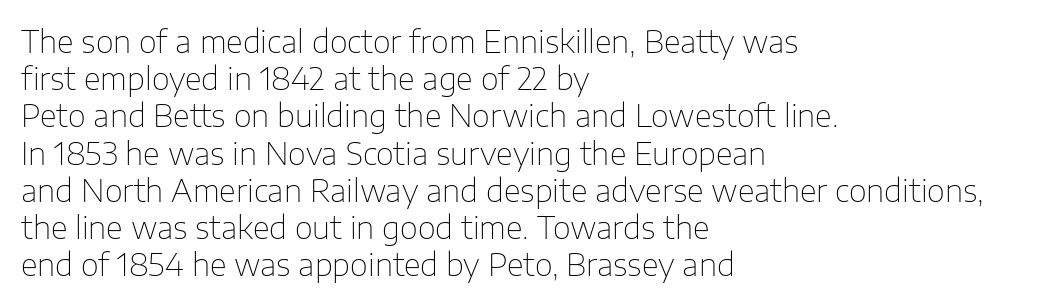
The image shows 31 px thin sans-serif type, upright; set left-aligned, line spacing 1.2x, normal letter spacing, not underlined; low stroke contrast and a medium x-height.
